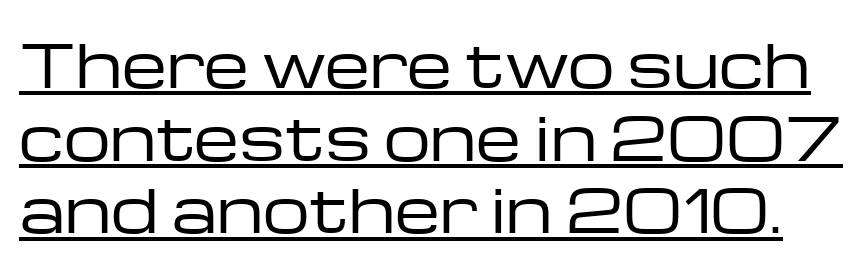
The image shows 59 px regular-weight, wide sans-serif type, upright; set line spacing 1.23x, normal letter spacing, underlined; low stroke contrast and a medium x-height.
